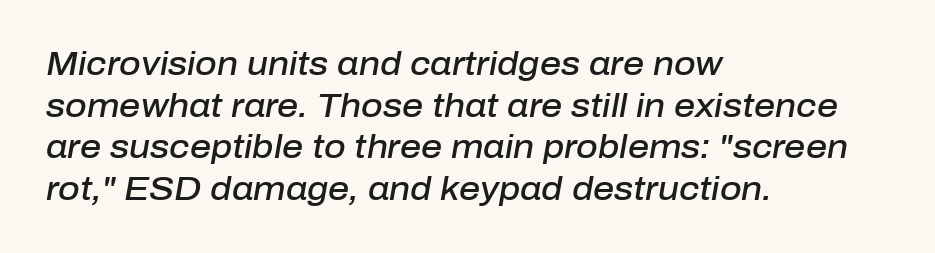
{"italic": "yes", "lean": "right", "slant_degrees": 10, "bold": "semi", "weight": "semibold", "width": "normal", "stroke_contrast": "low", "x_height": "medium", "monospaced": "no", "underline": "no", "align": "left", "line_spacing": "normal", "line_spacing_ratio": 1.26, "letter_spacing": "normal", "letter_spacing_em": 0.0, "glyph_px": 33}
